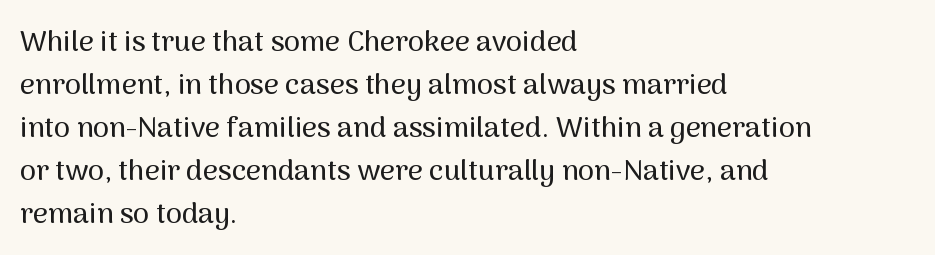
Reading down the block, your eye returns to a fixed left position each line. Rows of type keep a routine distance in the vertical direction. Tracking value appears to be zero — textbook default spacing. In terms of letterform style, serifs are entirely absent.
